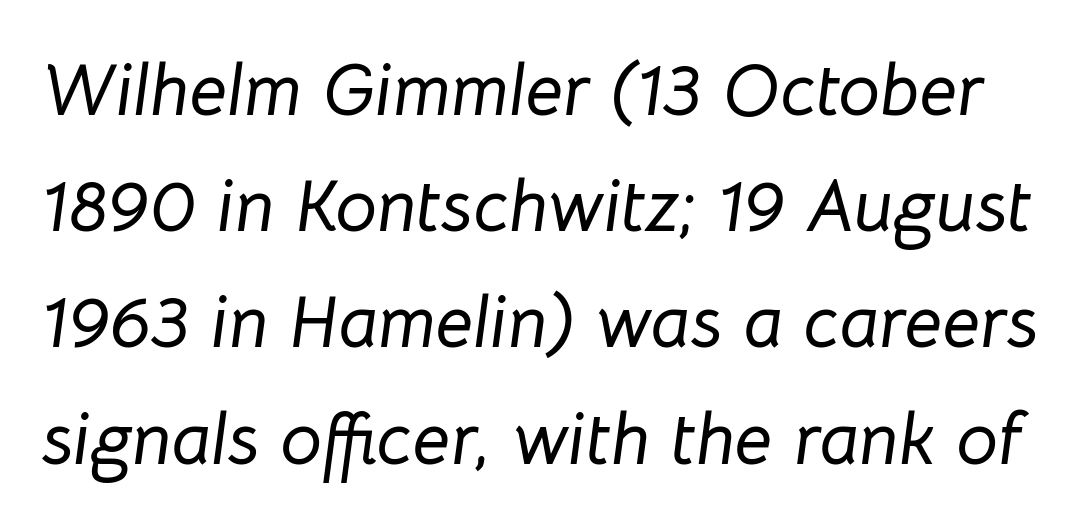
Q: Is the text italic (slanted)? A: Yes, it leans right by about 8 degrees.
Q: Is the text underlined? A: No.
Q: Is the spacing between letters normal or unusually wide? A: Normal.
Q: Is the spacing between lines tight, normal or loose? A: Normal.
Q: Width (condensed, normal, or wide)? A: Normal.
Q: Stroke contrast? A: Low.
Q: x-height? A: Medium.
Q: Monospaced? A: No.
